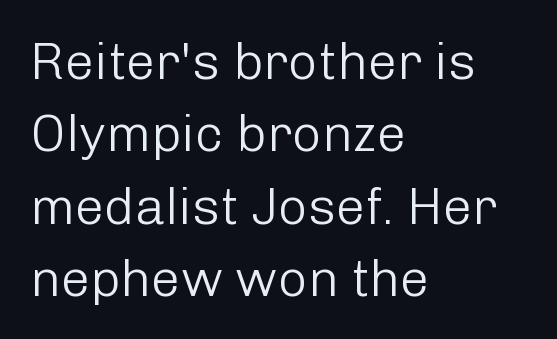
{"serif": "no", "italic": "no", "bold": "no", "weight": "light", "width": "normal", "stroke_contrast": "low", "x_height": "medium", "monospaced": "no", "underline": "no", "align": "left", "line_spacing": "normal", "line_spacing_ratio": 1.39, "letter_spacing": "normal", "letter_spacing_em": 0.0, "glyph_px": 52}
